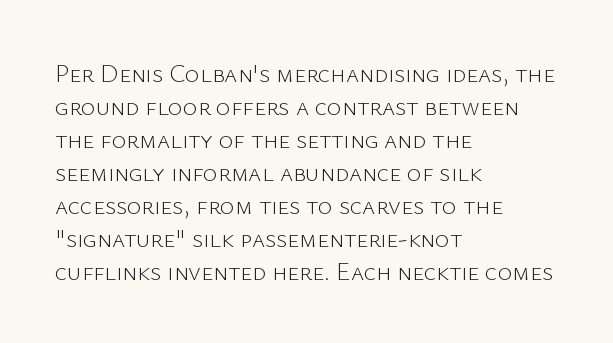
Q: Is the text bold? A: No.
Q: Is the text italic (slanted)? A: No, it is upright.
Q: Is the text underlined? A: No.
Q: How is the paragraph aligned? A: Left-aligned.
Q: Is the spacing between letters normal or unusually wide? A: Normal.
Q: Is the spacing between lines tight, normal or loose? A: Normal.
